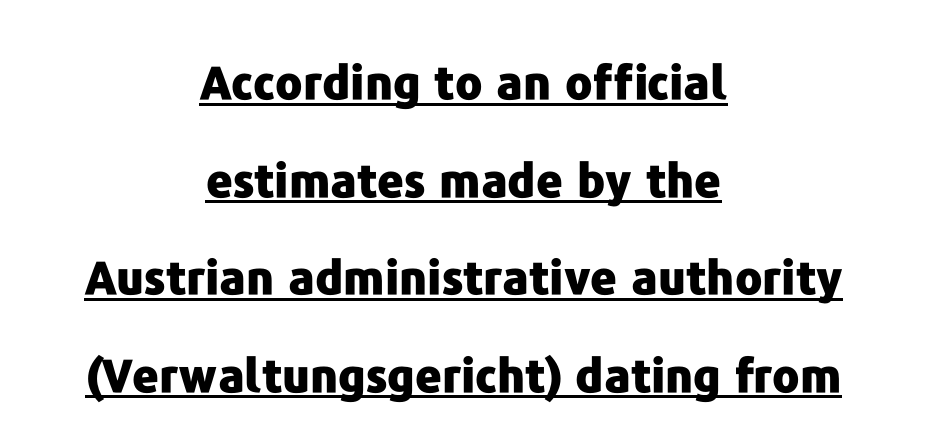
How heavy is the stroke? Heavy — this is a bold. A student would call this center alignment; a typographer would say set centered. The face used here is proportionally spaced, like ordinary book or web type. Inter-character spacing is left at the font's built-in metrics. Underlined type. I'd call this a sans setting — the letters go barefoot.
